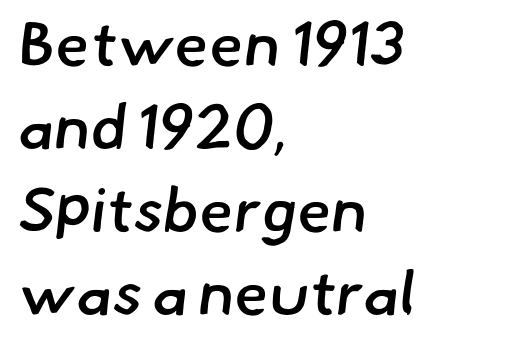
{"serif": "no", "bold": "semi", "weight": "semibold", "width": "normal", "stroke_contrast": "low", "x_height": "small", "monospaced": "no", "underline": "no", "align": "left", "line_spacing": "normal", "line_spacing_ratio": 1.34, "letter_spacing": "normal", "letter_spacing_em": 0.0, "glyph_px": 62}
